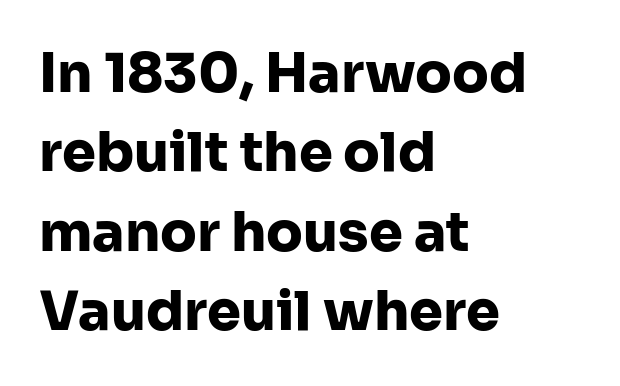
Q: Is the text bold? A: Yes.
Q: Is the text italic (slanted)? A: No, it is upright.
Q: Is the typeface a serif or a sans-serif typeface? A: Sans-serif.
Q: Is the text underlined? A: No.
Q: How is the paragraph aligned? A: Left-aligned.
Q: Is the spacing between letters normal or unusually wide? A: Normal.
Q: Is the spacing between lines tight, normal or loose? A: Normal.
Q: Width (condensed, normal, or wide)? A: Normal.
Q: Stroke contrast? A: Low.
Q: x-height? A: Medium.
Q: Monospaced? A: No.
